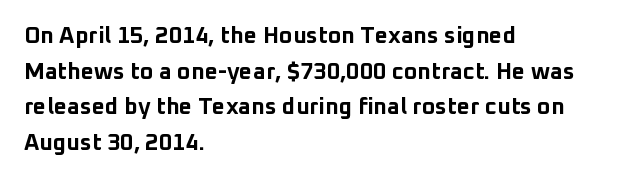
Is the block centered? No — it sits flush against the left margin. A full-strength bold gives these letters their thick strokes. The zone under the glyphs is completely vacant. This sample uses an upright cut, with every glyph sitting square on the baseline. The passage shown has conventional tracking throughout. The line-height multiplier appears to be the usual default.
